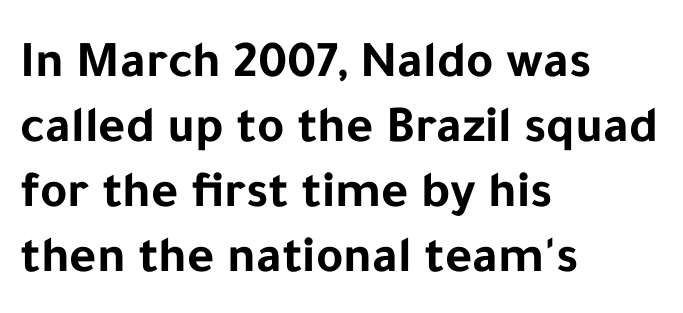
{"serif": "no", "italic": "no", "bold": "yes", "weight": "bold", "width": "normal", "stroke_contrast": "low", "x_height": "medium", "monospaced": "no", "underline": "no", "align": "left", "line_spacing": "normal", "line_spacing_ratio": 1.25, "letter_spacing": "normal", "letter_spacing_em": 0.0, "glyph_px": 52}
